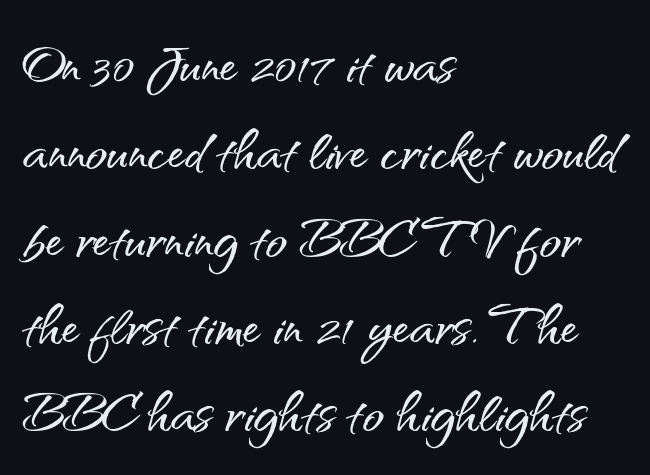
Q: Is the text italic (slanted)? A: Yes.
Q: Is the typeface a serif or a sans-serif typeface? A: Sans-serif.
Q: Is the text underlined? A: No.
Q: How is the paragraph aligned? A: Left-aligned.
Q: Is the spacing between letters normal or unusually wide? A: Normal.
Q: Width (condensed, normal, or wide)? A: Normal.
Q: Stroke contrast? A: Medium.
Q: x-height? A: Small.
Q: Monospaced? A: No.
